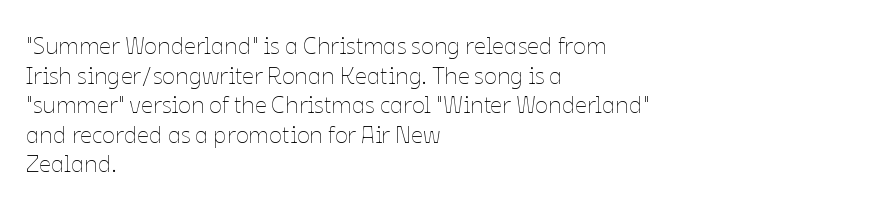
The image shows 24 px text type, upright; set left-aligned, line spacing 1.23x, normal letter spacing, not underlined.
